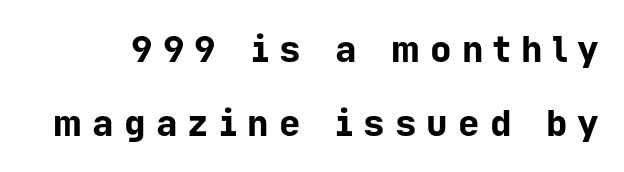
Q: Is the text bold? A: Yes.
Q: Is the text italic (slanted)? A: No, it is upright.
Q: Is the typeface a serif or a sans-serif typeface? A: Sans-serif.
Q: Is the text underlined? A: No.
Q: Is the spacing between letters normal or unusually wide? A: Unusually wide.
Q: Is the spacing between lines tight, normal or loose? A: Loose.
Q: Width (condensed, normal, or wide)? A: Normal.
Q: Stroke contrast? A: Low.
Q: x-height? A: Medium.
Q: Monospaced? A: Yes.
